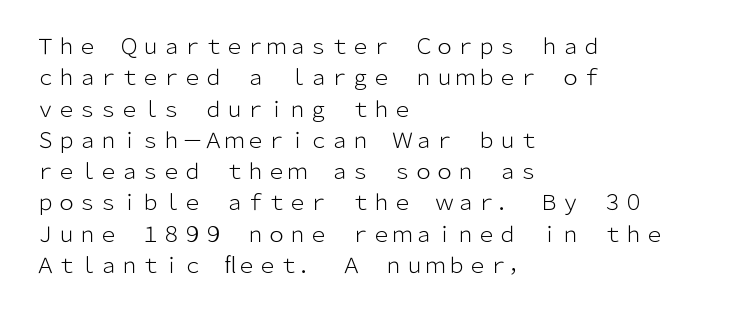
The image shows 21 px text type, upright; set left-aligned, normal line spacing (1.49x), normal letter spacing, not underlined.
